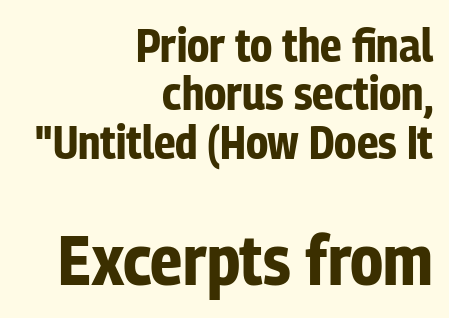
The image shows 70 px bold, condensed sans-serif type, upright; set right-aligned, tight line spacing (1.03x), normal letter spacing, not underlined; the second (bottom) block is 1.49x larger; low stroke contrast and a medium x-height.
